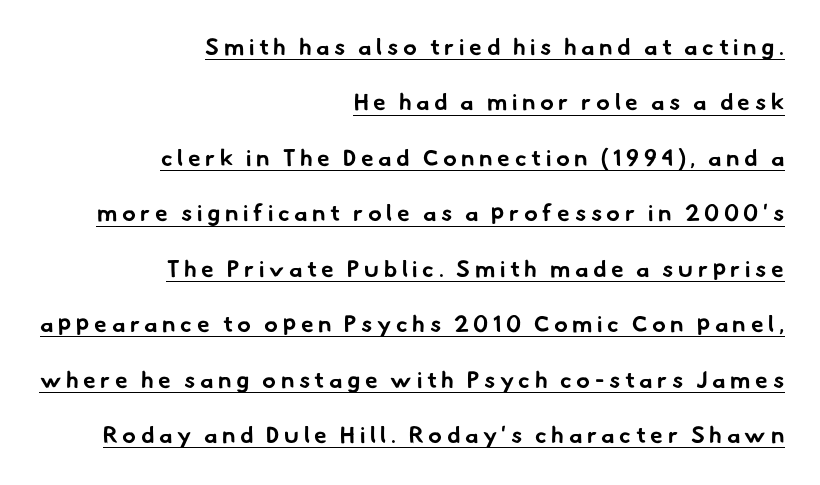
The image shows 23 px bold type; set right-aligned, loose line spacing (2.41x), unusually wide letter spacing (+0.2 em), underlined.
